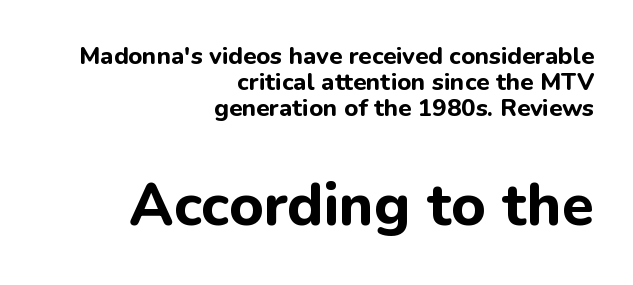
Q: Is the text bold? A: Yes.
Q: Is the text italic (slanted)? A: No, it is upright.
Q: Is the typeface a serif or a sans-serif typeface? A: Sans-serif.
Q: Is the text underlined? A: No.
Q: How is the paragraph aligned? A: Right-aligned.
Q: Is the spacing between letters normal or unusually wide? A: Normal.
Q: Is the spacing between lines tight, normal or loose? A: Tight.
Q: Which block of text is set in a larger size, the first (top) or the second (bottom)? A: The second (bottom) one.
Q: Width (condensed, normal, or wide)? A: Normal.
Q: Stroke contrast? A: Low.
Q: x-height? A: Medium.
Q: Monospaced? A: No.
